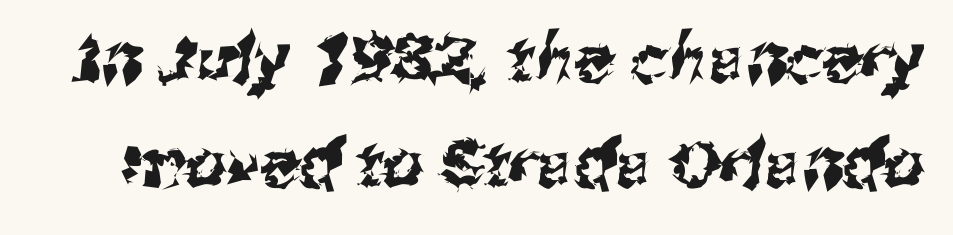
The characters display no serif detailing; their extremities are plain. A typesetter would call this zero additional tracking. The zone under the glyphs is completely vacant. Proportional: the letters do not fall into vertical columns. The rows are spaced the way most documents space them.
